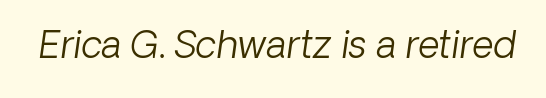
The image shows 37 px light sans-serif type; set normal letter spacing, not underlined; low stroke contrast and a medium x-height.
